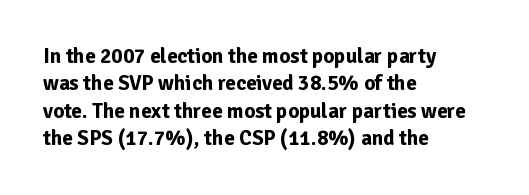
{"italic": "no", "bold": "yes", "underline": "no", "align": "left", "line_spacing": "normal", "line_spacing_ratio": 1.3, "letter_spacing": "normal", "letter_spacing_em": 0.0, "glyph_px": 21}
